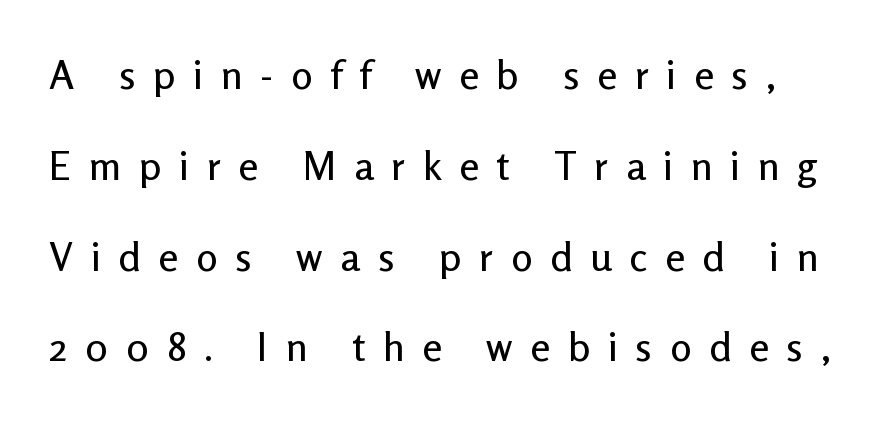
The image shows 40 px sans-serif type, upright; set loose line spacing (2.27x), unusually wide letter spacing (+0.44 em), not underlined; low stroke contrast and a medium x-height.
